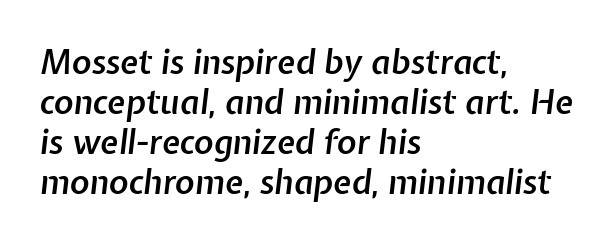
As a designer I'd log this as weight 600, semibold. Alignment: flush left. The whole block is typeset with a tilt. Unmarked baselines from the first word to the last.
